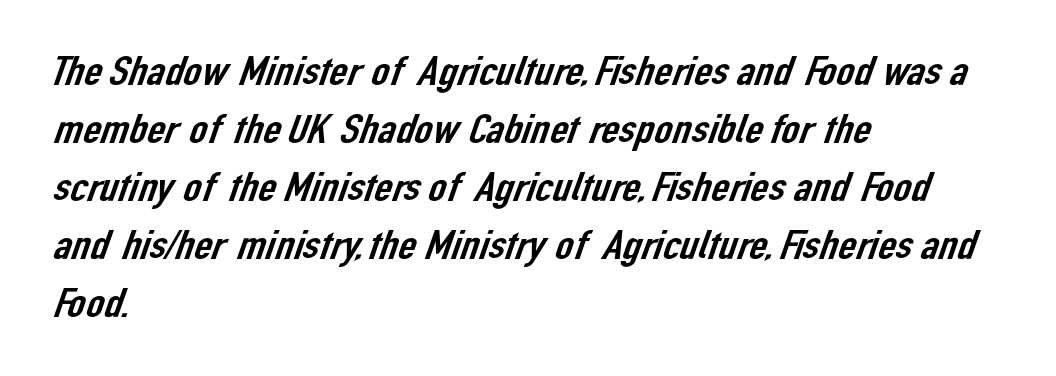
Q: Is the typeface a serif or a sans-serif typeface? A: Sans-serif.
Q: Is the text underlined? A: No.
Q: How is the paragraph aligned? A: Left-aligned.
Q: Is the spacing between letters normal or unusually wide? A: Normal.
Q: Is the spacing between lines tight, normal or loose? A: Normal.
Q: Width (condensed, normal, or wide)? A: Normal.
Q: Stroke contrast? A: Low.
Q: x-height? A: Medium.
Q: Monospaced? A: No.
